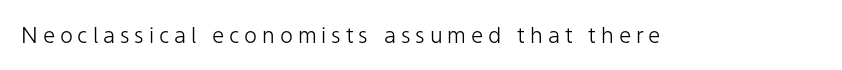
Q: Is the text bold? A: No.
Q: Is the text italic (slanted)? A: No, it is upright.
Q: Is the text underlined? A: No.
Q: Is the spacing between letters normal or unusually wide? A: Unusually wide.
